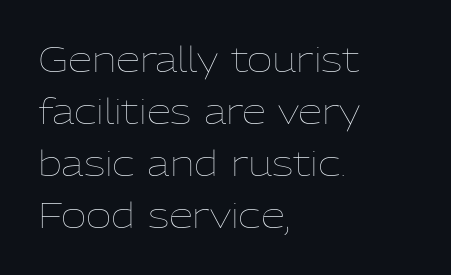
The image shows 35 px thin type, upright; set left-aligned, normal line spacing (1.49x), normal letter spacing, not underlined; low stroke contrast and a medium x-height.
